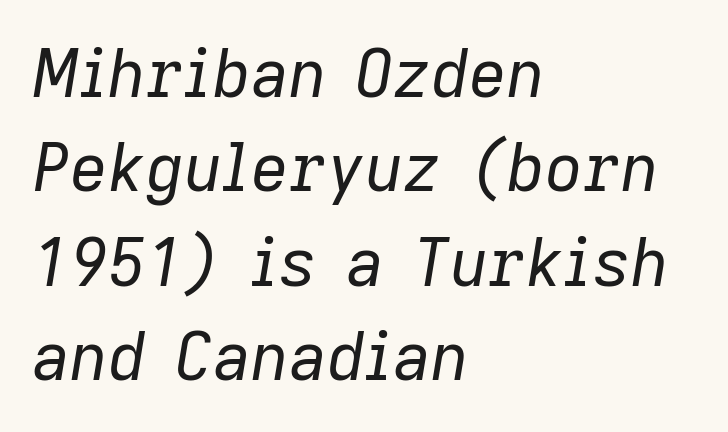
The space between consecutive lines is moderate. Caption: standard tracking, unaltered. Horizontally, the lines are justified to the leading edge only. Each letter keeps its own natural width here, so spacing adapts to shape. The specimen reads as italic at a glance.
